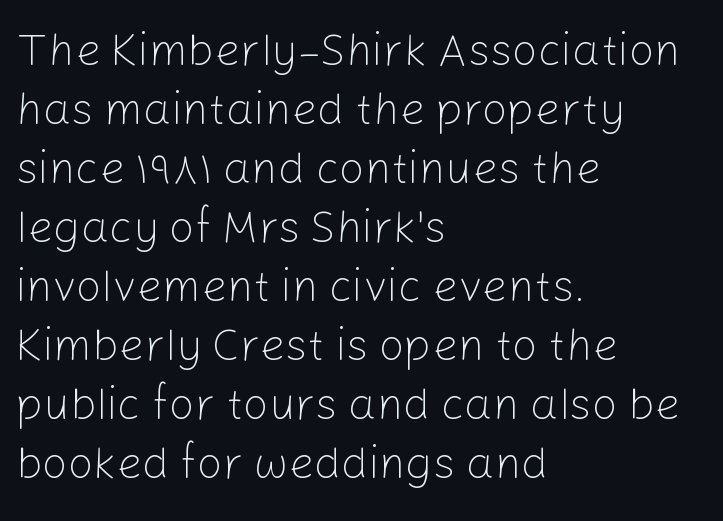
Q: Is the text bold? A: No.
Q: Is the text italic (slanted)? A: No, it is upright.
Q: Is the typeface a serif or a sans-serif typeface? A: Sans-serif.
Q: Is the text underlined? A: No.
Q: How is the paragraph aligned? A: Left-aligned.
Q: Is the spacing between letters normal or unusually wide? A: Normal.
Q: Is the spacing between lines tight, normal or loose? A: Normal.
Q: Width (condensed, normal, or wide)? A: Normal.
Q: Stroke contrast? A: Low.
Q: x-height? A: Medium.
Q: Monospaced? A: No.
